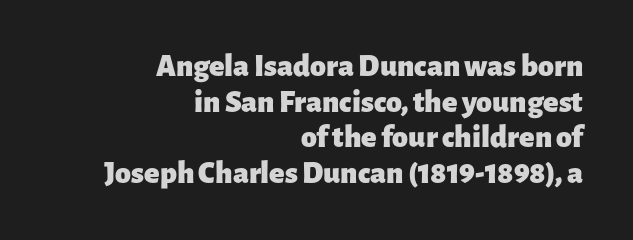
The image shows 32 px heavy sans-serif type, upright; set right-aligned, tight line spacing (1.11x), normal letter spacing, not underlined; low stroke contrast and a medium x-height.
